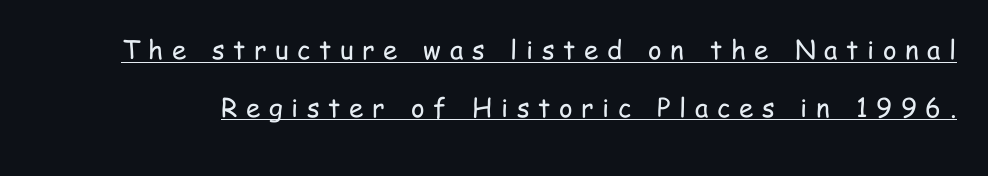
The image shows 26 px text type, upright; set loose line spacing (2.22x), unusually wide letter spacing (+0.33 em), underlined.
